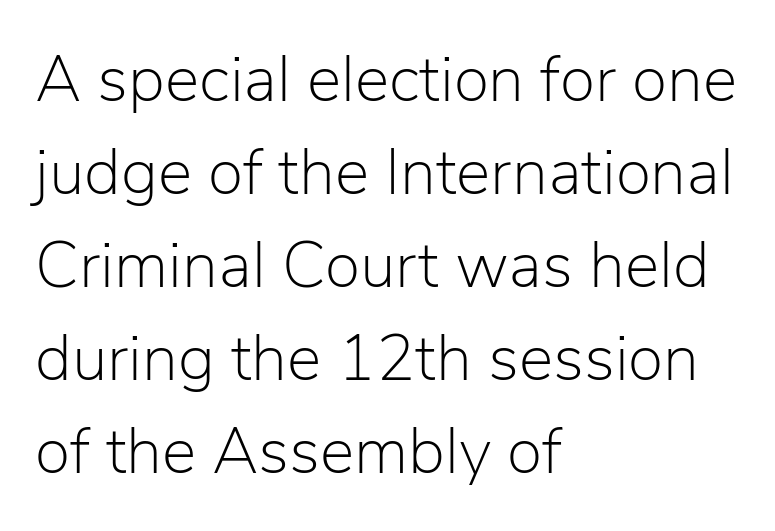
Q: Is the text bold? A: No.
Q: Is the text italic (slanted)? A: No, it is upright.
Q: Is the typeface a serif or a sans-serif typeface? A: Sans-serif.
Q: Is the text underlined? A: No.
Q: How is the paragraph aligned? A: Left-aligned.
Q: Is the spacing between letters normal or unusually wide? A: Normal.
Q: Is the spacing between lines tight, normal or loose? A: Normal.
Q: Width (condensed, normal, or wide)? A: Normal.
Q: Stroke contrast? A: Low.
Q: x-height? A: Medium.
Q: Monospaced? A: No.
